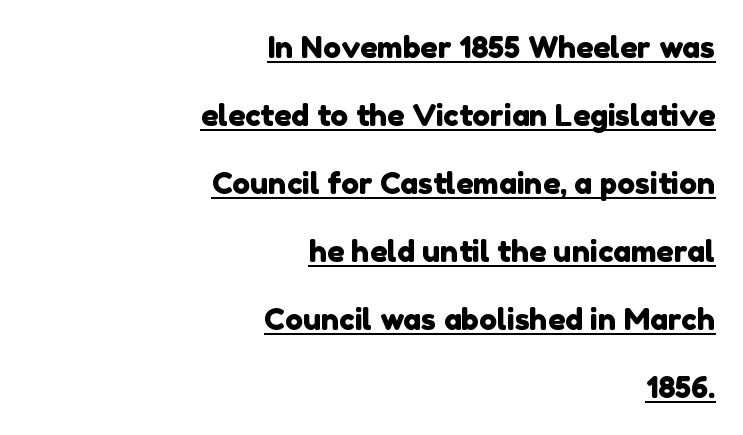
Teacher's note: observe the even right margin — that is flush-right alignment. This rendering employs a face without finishing strokes, i.e., a sans-serif. The letters sit at their default tracking, neither squeezed nor spread. A rule runs beneath these lines of type.
